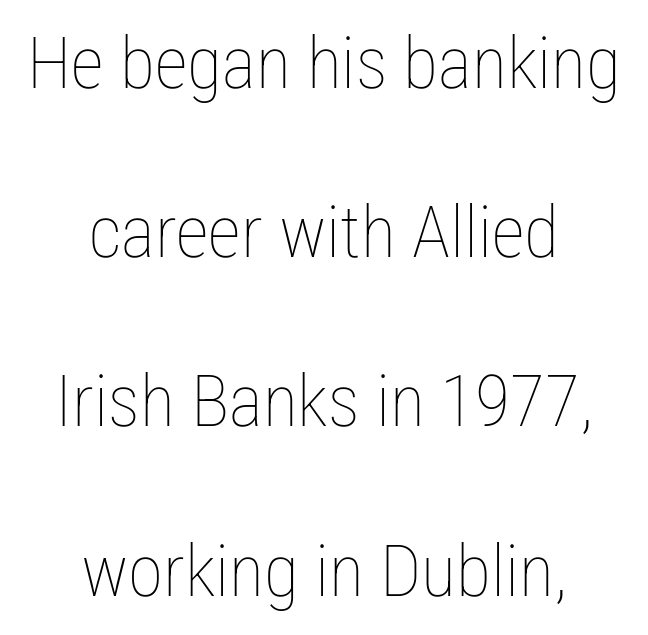
Q: Is the text bold? A: No.
Q: Is the text italic (slanted)? A: No, it is upright.
Q: Is the text underlined? A: No.
Q: How is the paragraph aligned? A: Centered.
Q: Is the spacing between letters normal or unusually wide? A: Normal.
Q: Is the spacing between lines tight, normal or loose? A: Loose.
Q: Width (condensed, normal, or wide)? A: Condensed.
Q: Stroke contrast? A: Low.
Q: x-height? A: Medium.
Q: Monospaced? A: No.
